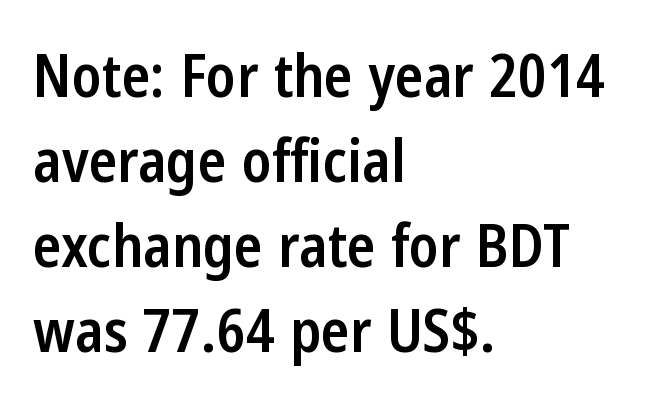
{"serif": "no", "italic": "no", "bold": "semi", "weight": "semibold", "width": "condensed", "stroke_contrast": "low", "x_height": "medium", "monospaced": "no", "underline": "no", "align": "left", "line_spacing": "normal", "line_spacing_ratio": 1.44, "letter_spacing": "normal", "letter_spacing_em": 0.0, "glyph_px": 59}
